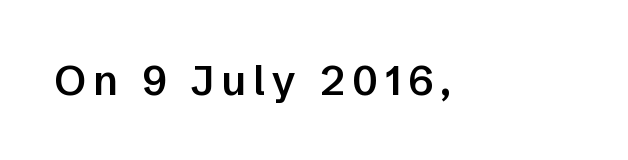
Look at the stroke-to-counter ratio: somewhat heavy, a semibold. The lettering stays uniformly vertical, giving the passage a roman look. To sum up the face: it is a sans, with no serifs. Anything drawn beneath the words? Only blank space. The rendering uses natural spacing where letterforms have individual widths.
